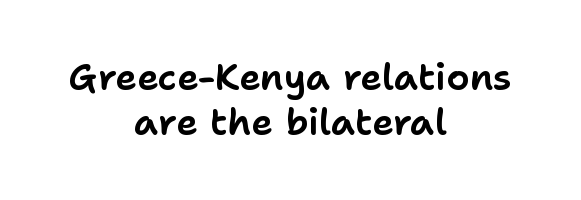
Q: Is the text italic (slanted)? A: No, it is upright.
Q: Is the typeface a serif or a sans-serif typeface? A: Sans-serif.
Q: Is the text underlined? A: No.
Q: How is the paragraph aligned? A: Centered.
Q: Is the spacing between letters normal or unusually wide? A: Normal.
Q: Width (condensed, normal, or wide)? A: Normal.
Q: Stroke contrast? A: Low.
Q: x-height? A: Medium.
Q: Monospaced? A: No.
